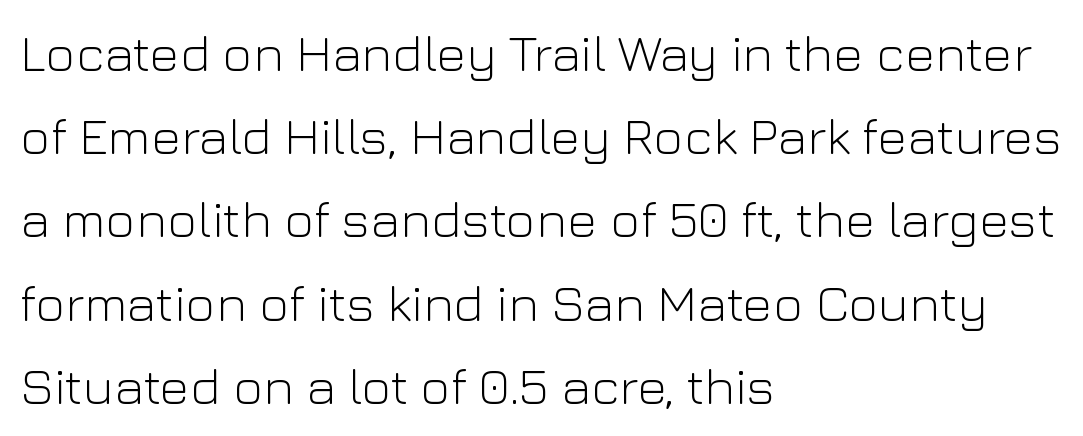
Q: Is the text bold? A: No.
Q: Is the text italic (slanted)? A: No, it is upright.
Q: Is the typeface a serif or a sans-serif typeface? A: Sans-serif.
Q: Is the text underlined? A: No.
Q: How is the paragraph aligned? A: Left-aligned.
Q: Is the spacing between letters normal or unusually wide? A: Normal.
Q: Is the spacing between lines tight, normal or loose? A: Normal.
Q: Width (condensed, normal, or wide)? A: Normal.
Q: Stroke contrast? A: Low.
Q: x-height? A: Medium.
Q: Monospaced? A: No.
